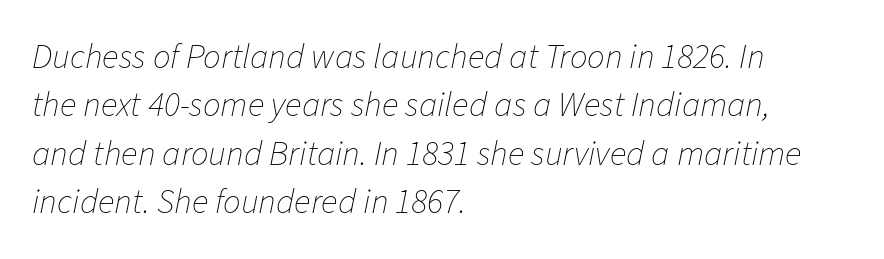
Inter-character spacing is left at the font's built-in metrics. The setting favours the left margin, as ordinary paragraphs usually do. The whole block is typeset with a tilt. Think of a printed novel: that variable character pitch is what you see here.
